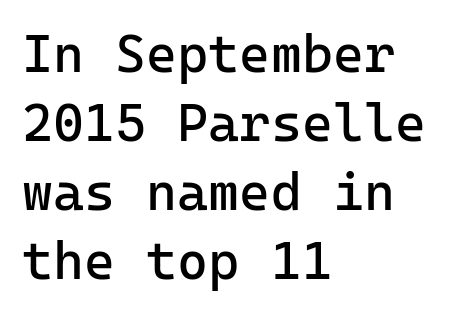
Q: Is the text bold? A: No.
Q: Is the text italic (slanted)? A: No, it is upright.
Q: Is the typeface a serif or a sans-serif typeface? A: Sans-serif.
Q: Is the text underlined? A: No.
Q: How is the paragraph aligned? A: Left-aligned.
Q: Is the spacing between letters normal or unusually wide? A: Normal.
Q: Is the spacing between lines tight, normal or loose? A: Normal.
Q: Width (condensed, normal, or wide)? A: Normal.
Q: Stroke contrast? A: Low.
Q: x-height? A: Medium.
Q: Monospaced? A: Yes.
